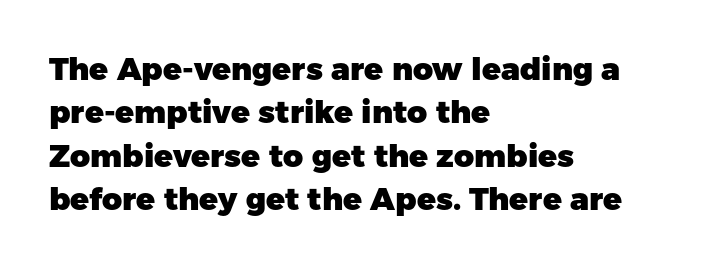
The lines in this sample share a left origin and differ only in where they stop. A typesetter would label this face a sans. The passage shown has conventional tracking throughout. Normally led — the rows are evenly, conventionally spaced.
